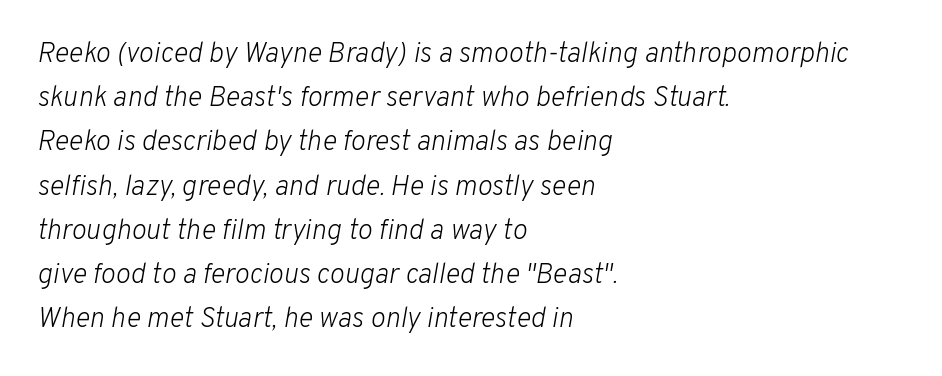
Q: Is the text bold? A: No.
Q: Is the text italic (slanted)? A: Yes, it leans right by about 10 degrees.
Q: Is the text underlined? A: No.
Q: How is the paragraph aligned? A: Left-aligned.
Q: Is the spacing between letters normal or unusually wide? A: Normal.
Q: Is the spacing between lines tight, normal or loose? A: Normal.
Q: Width (condensed, normal, or wide)? A: Normal.
Q: Stroke contrast? A: Low.
Q: x-height? A: Medium.
Q: Monospaced? A: No.
